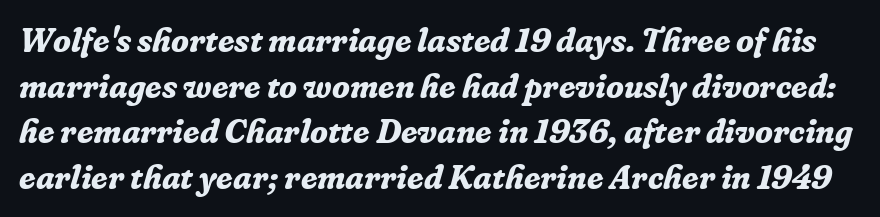
Between one letter and the next there's only the usual sliver of space. This sample has the flowing, uneven cadence of proportional lettering. Stroke thickness is high; the sample reads as a true bold. In terms of posture, this sample is oblique. Stroke terminals: seriffed.
